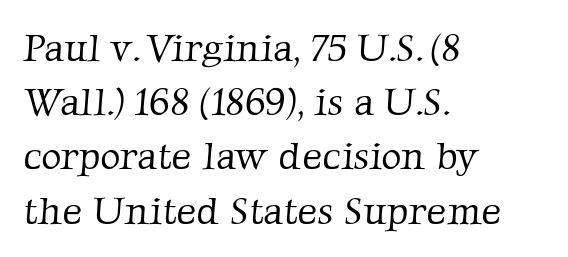
Q: Is the text bold? A: No.
Q: Is the typeface a serif or a sans-serif typeface? A: Serif.
Q: Is the text underlined? A: No.
Q: How is the paragraph aligned? A: Left-aligned.
Q: Is the spacing between letters normal or unusually wide? A: Normal.
Q: Is the spacing between lines tight, normal or loose? A: Normal.
Q: Width (condensed, normal, or wide)? A: Normal.
Q: Stroke contrast? A: Low.
Q: x-height? A: Medium.
Q: Monospaced? A: No.
